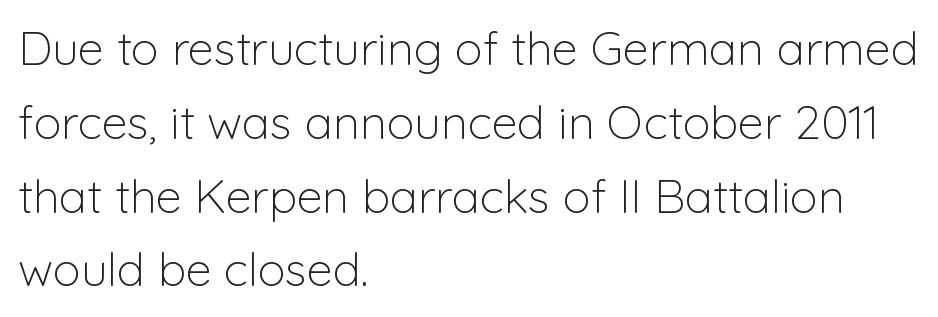
Q: Is the text bold? A: No.
Q: Is the text italic (slanted)? A: No, it is upright.
Q: Is the typeface a serif or a sans-serif typeface? A: Sans-serif.
Q: Is the text underlined? A: No.
Q: How is the paragraph aligned? A: Left-aligned.
Q: Is the spacing between letters normal or unusually wide? A: Normal.
Q: Is the spacing between lines tight, normal or loose? A: Normal.
Q: Width (condensed, normal, or wide)? A: Normal.
Q: Stroke contrast? A: Low.
Q: x-height? A: Medium.
Q: Monospaced? A: No.
